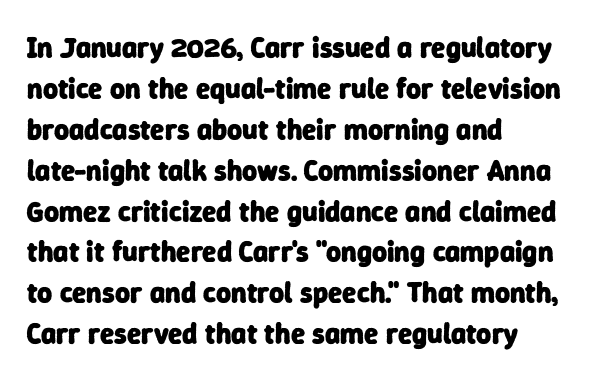
Q: Is the text bold? A: Yes.
Q: Is the typeface a serif or a sans-serif typeface? A: Sans-serif.
Q: Is the text underlined? A: No.
Q: How is the paragraph aligned? A: Left-aligned.
Q: Is the spacing between letters normal or unusually wide? A: Normal.
Q: Is the spacing between lines tight, normal or loose? A: Normal.
Q: Width (condensed, normal, or wide)? A: Normal.
Q: Stroke contrast? A: Low.
Q: x-height? A: Medium.
Q: Monospaced? A: No.
